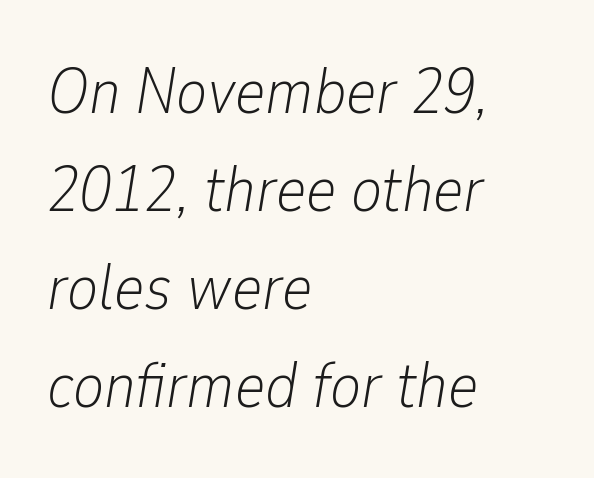
When letters slant like this, we call the style italic. The letterforms sit shoulder to shoulder at normal distance. Stroke thickness stays within the range of a standard reading face or lighter. The lines in this sample share a left origin and differ only in where they stop.
